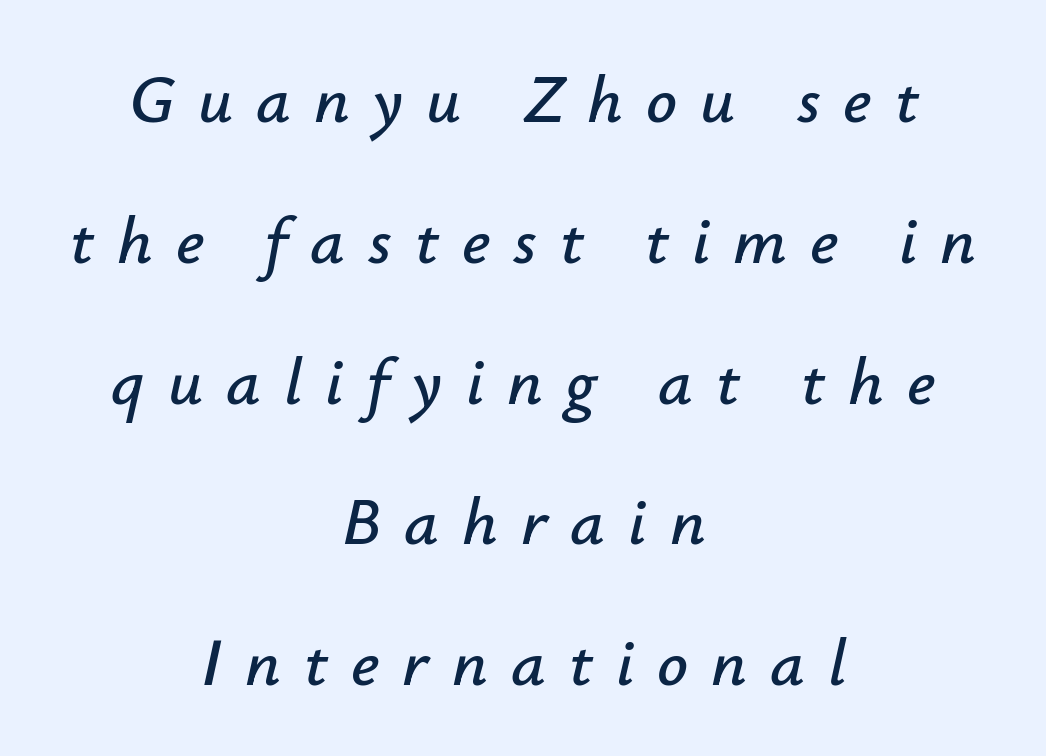
Q: Is the text italic (slanted)? A: Yes, it leans right by about 12 degrees.
Q: Is the text underlined? A: No.
Q: How is the paragraph aligned? A: Centered.
Q: Is the spacing between letters normal or unusually wide? A: Unusually wide.
Q: Is the spacing between lines tight, normal or loose? A: Loose.
Q: Width (condensed, normal, or wide)? A: Normal.
Q: Stroke contrast? A: Low.
Q: x-height? A: Small.
Q: Monospaced? A: No.
